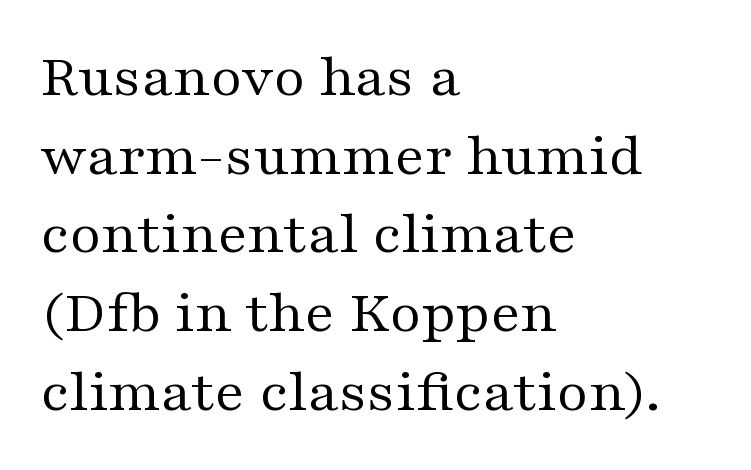
{"serif": "yes", "italic": "no", "bold": "no", "weight": "regular", "width": "wide", "stroke_contrast": "medium", "x_height": "medium", "monospaced": "no", "underline": "no", "align": "left", "line_spacing": "normal", "line_spacing_ratio": 1.29, "letter_spacing": "normal", "letter_spacing_em": 0.0, "glyph_px": 61}
